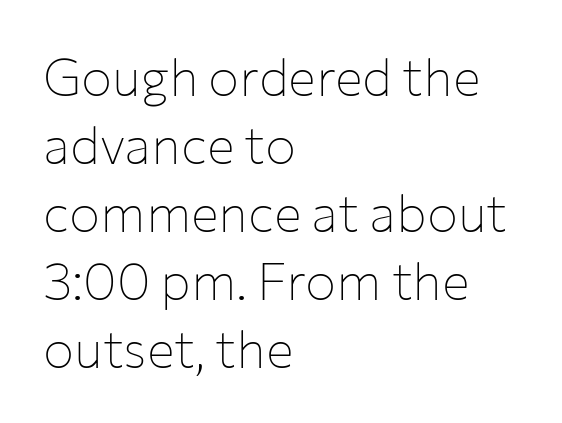
Spacing between characters is what you'd get straight out of the box. The rag falls on the right side of this text block. A roman cut, with each character standing at attention. Lines of text with bare space underneath. How would I describe the line gaps? Plain and ordinary. The characters are drawn with everyday or finer stroke widths.
